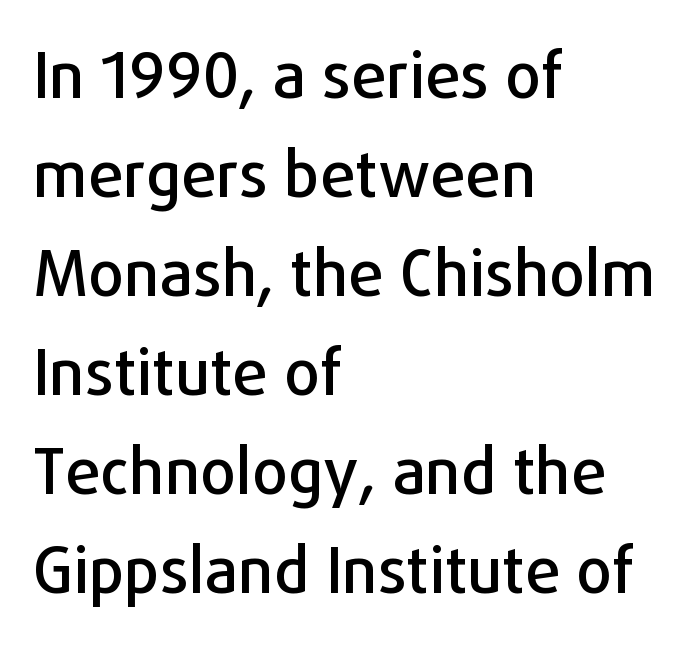
Q: Is the text italic (slanted)? A: No, it is upright.
Q: Is the typeface a serif or a sans-serif typeface? A: Sans-serif.
Q: Is the text underlined? A: No.
Q: How is the paragraph aligned? A: Left-aligned.
Q: Is the spacing between letters normal or unusually wide? A: Normal.
Q: Is the spacing between lines tight, normal or loose? A: Normal.
Q: Width (condensed, normal, or wide)? A: Normal.
Q: Stroke contrast? A: Low.
Q: x-height? A: Medium.
Q: Monospaced? A: No.
